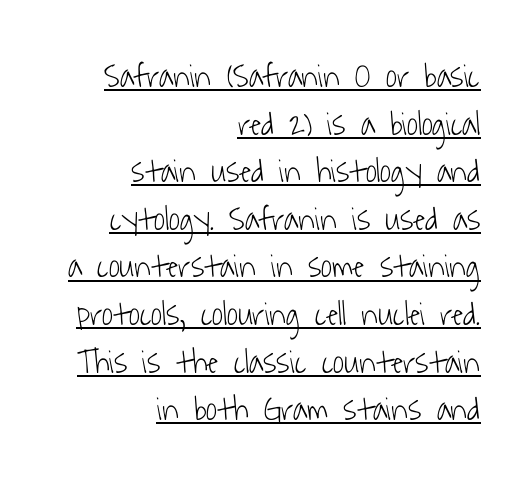
Q: Is the text bold? A: No.
Q: Is the typeface a serif or a sans-serif typeface? A: Sans-serif.
Q: Is the text underlined? A: Yes.
Q: How is the paragraph aligned? A: Right-aligned.
Q: Is the spacing between letters normal or unusually wide? A: Normal.
Q: Is the spacing between lines tight, normal or loose? A: Normal.
Q: Width (condensed, normal, or wide)? A: Condensed.
Q: Stroke contrast? A: Low.
Q: x-height? A: Medium.
Q: Monospaced? A: No.
